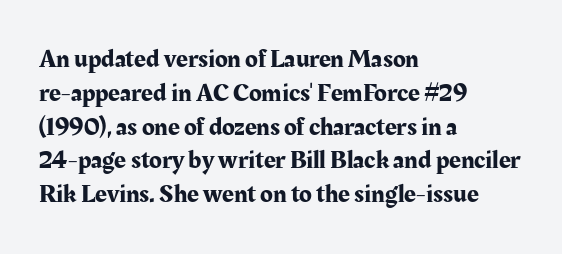
The ragged edge is on the right, which tells us the setting is flush left. How would I describe the line gaps? Plain and ordinary. This is the regular roman posture of the typeface. Only glyphs here, with clear space below each row.
